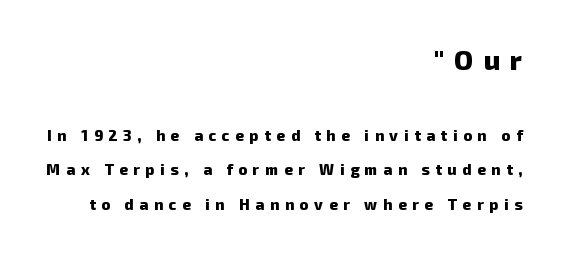
The image shows 27 px bold type; set right-aligned, loose line spacing (2.28x), unusually wide letter spacing (+0.38 em), not underlined; the first (top) block is 1.8x larger.
